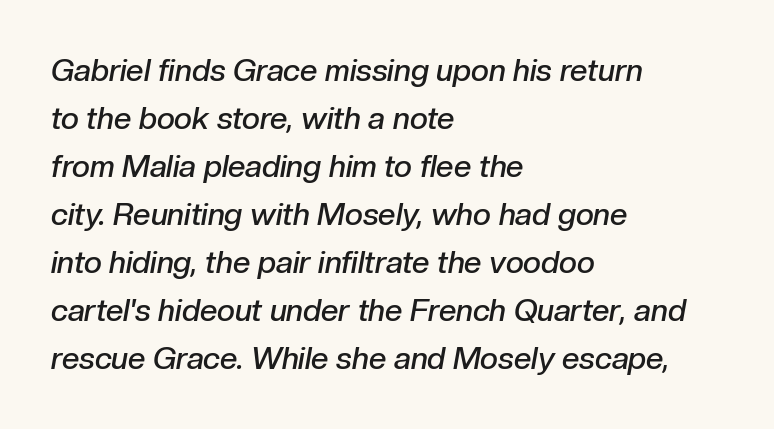
Q: Is the text bold? A: Semi-bold.
Q: Is the text italic (slanted)? A: Yes, it leans right by about 10 degrees.
Q: Is the text underlined? A: No.
Q: How is the paragraph aligned? A: Left-aligned.
Q: Is the spacing between letters normal or unusually wide? A: Normal.
Q: Is the spacing between lines tight, normal or loose? A: Normal.
Q: Width (condensed, normal, or wide)? A: Normal.
Q: Stroke contrast? A: Low.
Q: x-height? A: Medium.
Q: Monospaced? A: No.
